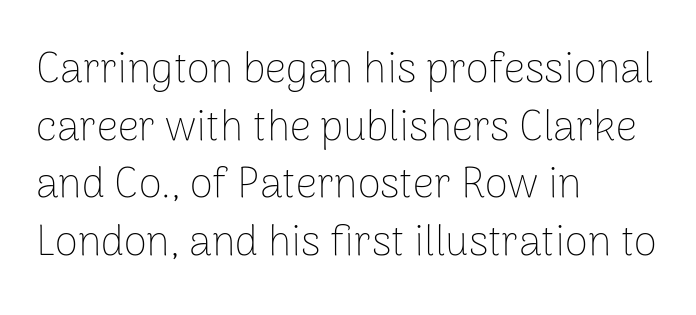
Q: Is the text bold? A: No.
Q: Is the text italic (slanted)? A: No, it is upright.
Q: Is the typeface a serif or a sans-serif typeface? A: Sans-serif.
Q: Is the text underlined? A: No.
Q: How is the paragraph aligned? A: Left-aligned.
Q: Is the spacing between letters normal or unusually wide? A: Normal.
Q: Is the spacing between lines tight, normal or loose? A: Normal.
Q: Width (condensed, normal, or wide)? A: Normal.
Q: Stroke contrast? A: Low.
Q: x-height? A: Medium.
Q: Monospaced? A: No.
